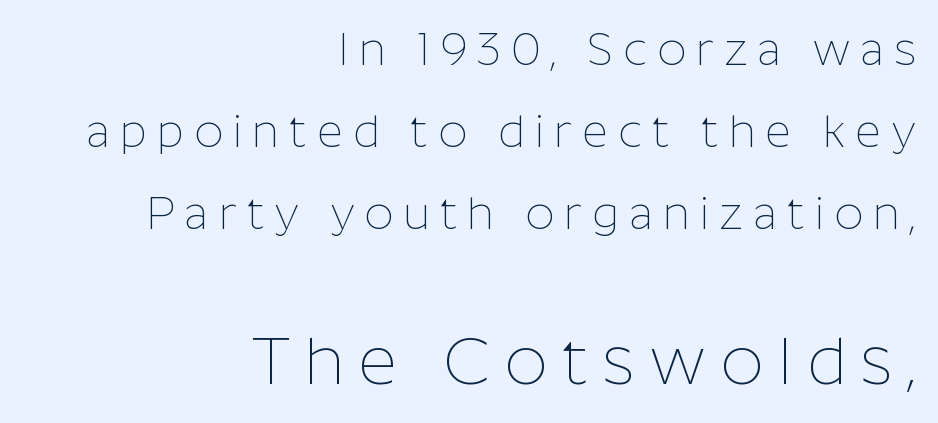
The image shows 67 px thin sans-serif type, upright; set right-aligned, line spacing 1.82x, unusually wide letter spacing (+0.22 em), not underlined; the second (bottom) block is 1.49x larger; low stroke contrast and a medium x-height.
